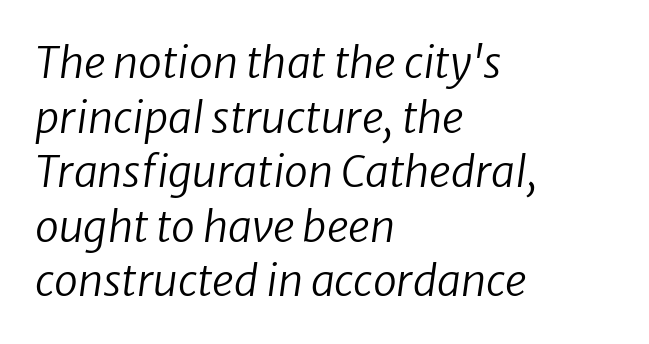
Q: Is the text bold? A: No.
Q: Is the typeface a serif or a sans-serif typeface? A: Sans-serif.
Q: Is the text underlined? A: No.
Q: How is the paragraph aligned? A: Left-aligned.
Q: Is the spacing between letters normal or unusually wide? A: Normal.
Q: Is the spacing between lines tight, normal or loose? A: Normal.
Q: Width (condensed, normal, or wide)? A: Normal.
Q: Stroke contrast? A: Low.
Q: x-height? A: Medium.
Q: Monospaced? A: No.
